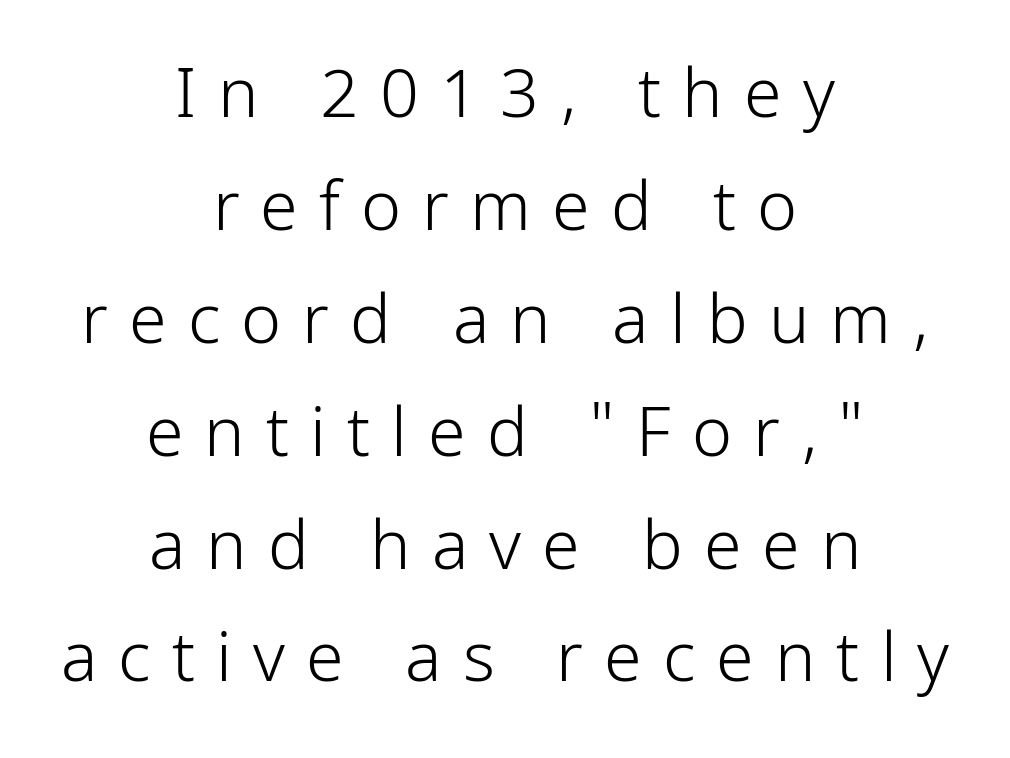
{"serif": "no", "italic": "no", "bold": "no", "weight": "light", "width": "condensed", "stroke_contrast": "low", "x_height": "medium", "monospaced": "no", "underline": "no", "align": "center", "line_spacing": "normal", "line_spacing_ratio": 1.66, "letter_spacing": "wide", "letter_spacing_em": 0.31, "glyph_px": 68}
